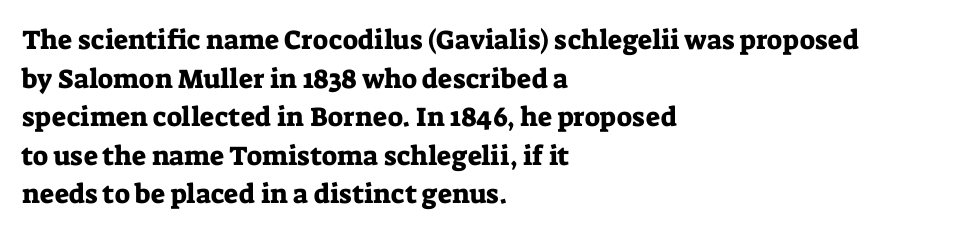
{"italic": "no", "underline": "no", "align": "left", "line_spacing": "normal", "line_spacing_ratio": 1.43, "letter_spacing": "normal", "letter_spacing_em": 0.0, "glyph_px": 27}
